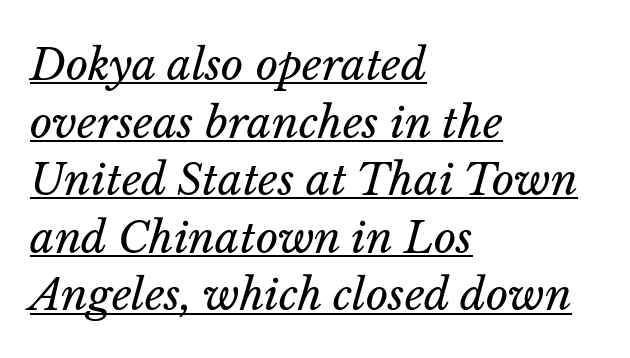
{"italic": "yes", "lean": "right", "slant_degrees": 14, "bold": "no", "weight": "regular", "width": "normal", "stroke_contrast": "low", "x_height": "medium", "monospaced": "no", "underline": "yes", "align": "left", "line_spacing": "normal", "line_spacing_ratio": 1.34, "letter_spacing": "normal", "letter_spacing_em": 0.0, "glyph_px": 43}
